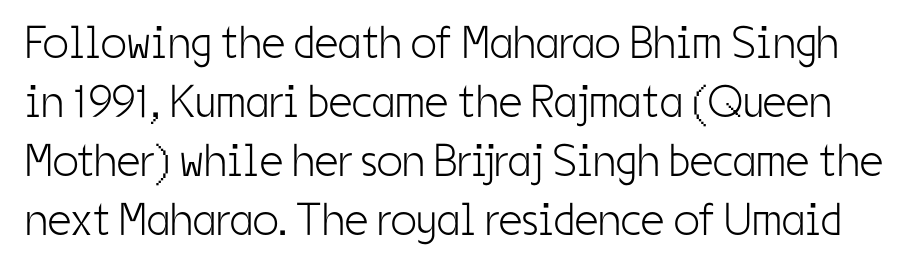
{"serif": "no", "italic": "no", "bold": "no", "weight": "light", "width": "condensed", "stroke_contrast": "low", "x_height": "medium", "monospaced": "no", "underline": "no", "line_spacing": "normal", "line_spacing_ratio": 1.28, "letter_spacing": "normal", "letter_spacing_em": 0.0, "glyph_px": 46}
